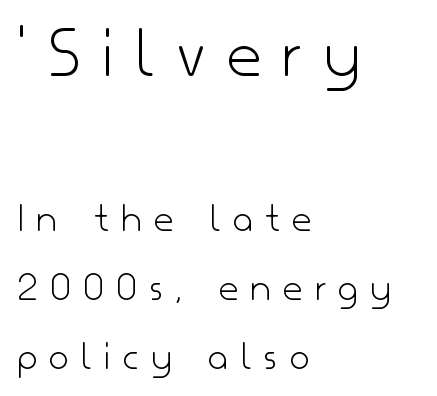
This rendering features lettering with no underline. The more generous point size was reserved for the upper chunk. The rendering uses natural spacing where letterforms have individual widths. Ascenders rise straight up at ninety degrees.
